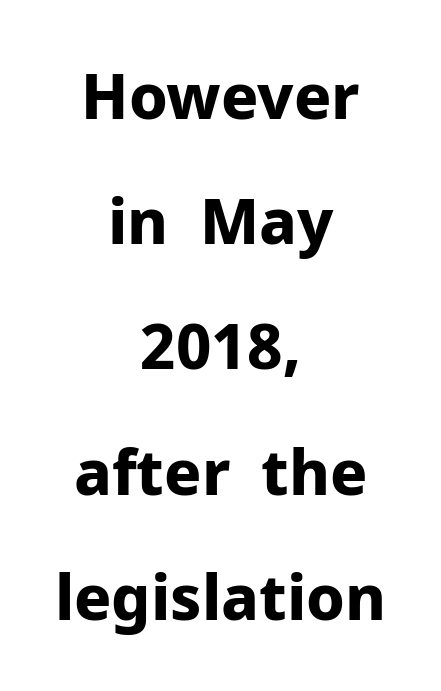
The image shows 62 px bold sans-serif type, upright; set centered, loose line spacing (2.02x), normal letter spacing, not underlined; low stroke contrast and a medium x-height.
